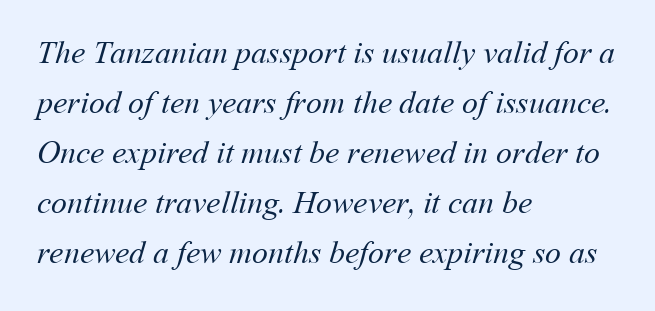
The passage is arranged the way most books set body copy — flush left. Only glyphs here, with clear space below each row. These lines keep a tight, regular rhythm from letter to letter. Leading matches the norm, producing a regular column.
